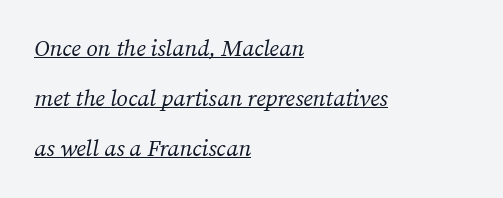
No extra ink here — the face is not bold. Slanted lettering throughout. The line texture is even and compact thanks to regular tracking. Each line of the rendering has a horizontal stroke beneath the glyphs. Honestly, the rows look like they've been pulled way apart.
